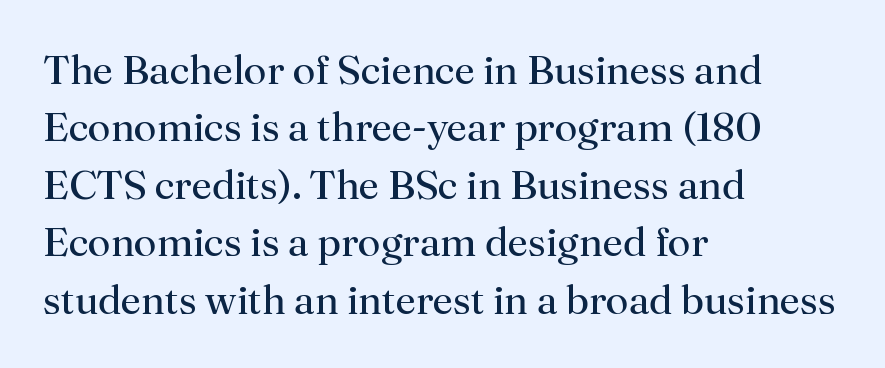
Between one letter and the next there's only the usual sliver of space. Unlike a clean sans, this face finishes its strokes with serifs. Type without underlining. Stroke thickness stays within the range of a standard reading face or lighter. The face used here is proportionally spaced, like ordinary book or web type. Regular leading.
